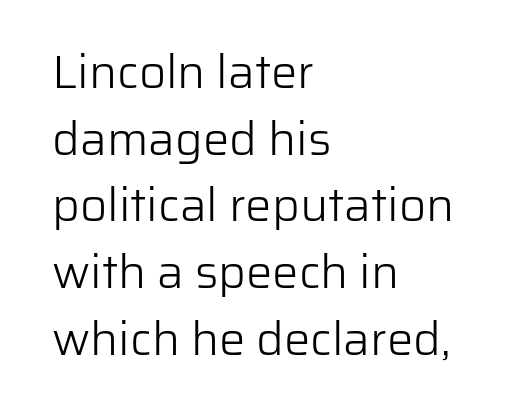
The image shows 47 px light sans-serif type, upright; set left-aligned, normal line spacing (1.42x), normal letter spacing, not underlined; low stroke contrast and a medium x-height.
